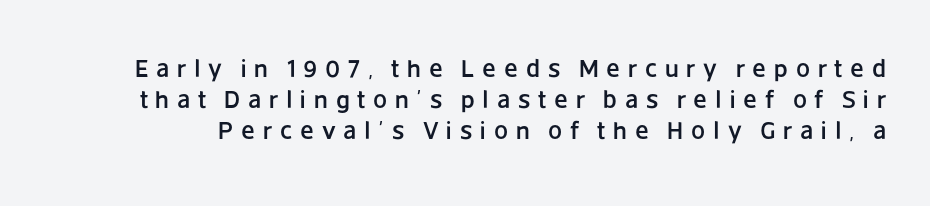
The image shows 25 px text type, upright; set normal line spacing (1.25x), unusually wide letter spacing (+0.31 em), not underlined.
